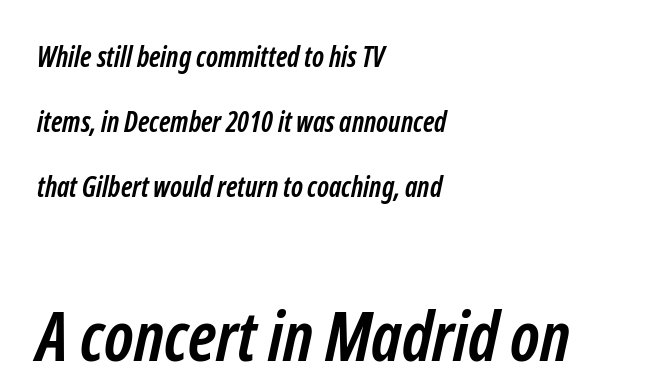
The letterforms sit shoulder to shoulder at normal distance. Leftover space on each line is placed entirely after the last word. The letters carry no serifs — their stems end cleanly without finishing strokes. Loosely led — the rows are spread out.
